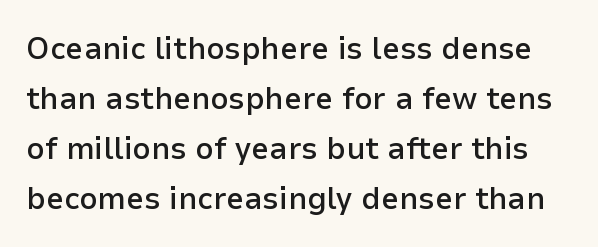
Q: Is the text bold? A: Semi-bold.
Q: Is the text italic (slanted)? A: No, it is upright.
Q: Is the typeface a serif or a sans-serif typeface? A: Sans-serif.
Q: Is the text underlined? A: No.
Q: Is the spacing between letters normal or unusually wide? A: Normal.
Q: Is the spacing between lines tight, normal or loose? A: Normal.
Q: Width (condensed, normal, or wide)? A: Normal.
Q: Stroke contrast? A: Low.
Q: x-height? A: Medium.
Q: Monospaced? A: No.
